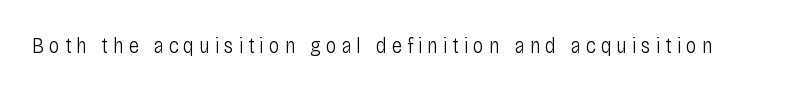
The font is comparable to plain body text, perhaps lighter. The font's upright variant was chosen for this text. The gaps between neighbouring characters are conspicuously large. Rule under the text: the space is simply empty.
